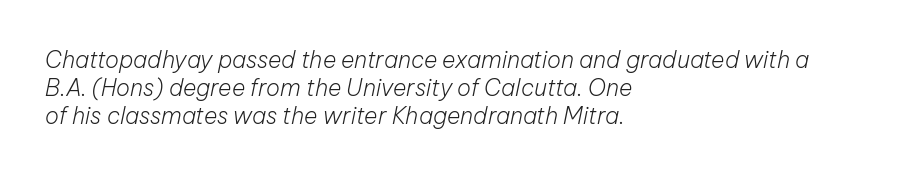
{"italic": "yes", "lean": "right", "slant_degrees": 12, "bold": "no", "underline": "no", "align": "left", "line_spacing_ratio": 1.22, "letter_spacing": "normal", "letter_spacing_em": 0.0, "glyph_px": 23}
